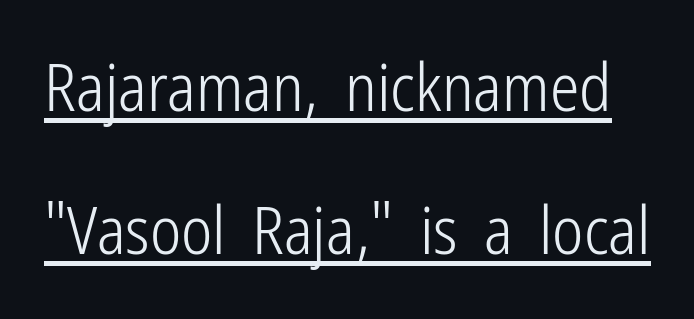
This is underlined copy, the kind a proofreader might mark for attention. Stroke mass is kept to a normal reading level or below. Italic? Not at all — the glyphs are vertical. The face used here is proportionally spaced, like ordinary book or web type.
